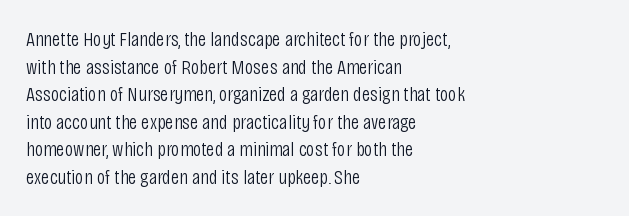
The image shows 21 px text type, upright; set left-aligned, normal line spacing (1.31x), normal letter spacing, not underlined.
